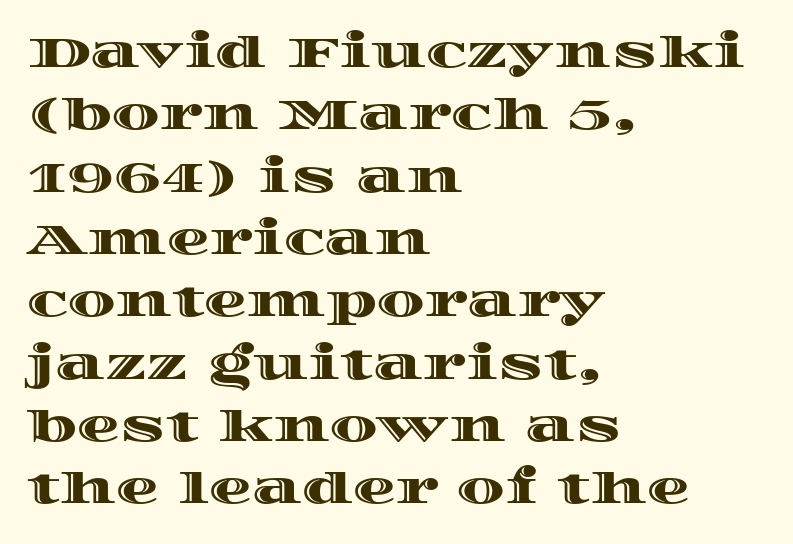
{"italic": "no", "width": "wide", "x_height": "large", "monospaced": "no", "underline": "no", "align": "left", "line_spacing": "normal", "line_spacing_ratio": 1.45, "letter_spacing": "normal", "letter_spacing_em": 0.0, "glyph_px": 43}
